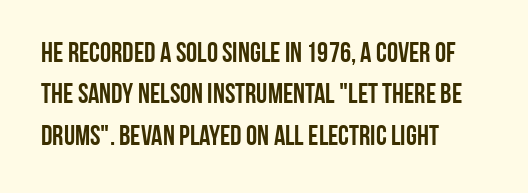
The image shows 28 px condensed sans-serif type, upright; set left-aligned, normal line spacing (1.48x), normal letter spacing, not underlined; low stroke contrast and a large x-height.
